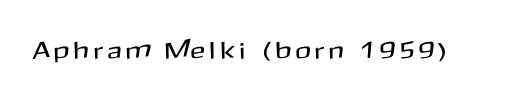
{"italic": "no", "underline": "no", "letter_spacing": "wide", "letter_spacing_em": 0.24, "glyph_px": 24}
